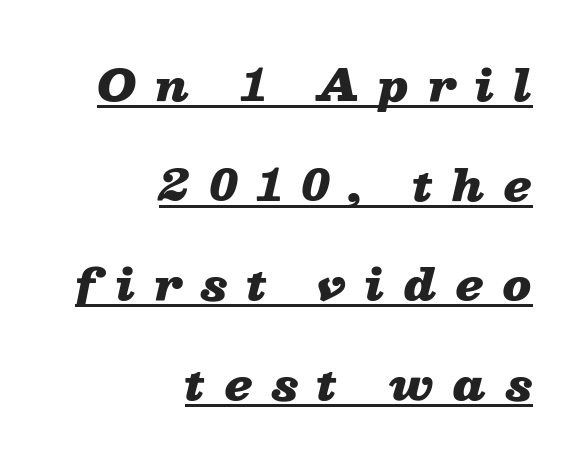
Q: Is the text bold? A: Yes.
Q: Is the text italic (slanted)? A: Yes, it leans right by about 13 degrees.
Q: Is the text underlined? A: Yes.
Q: How is the paragraph aligned? A: Right-aligned.
Q: Is the spacing between letters normal or unusually wide? A: Unusually wide.
Q: Is the spacing between lines tight, normal or loose? A: Loose.
Q: Width (condensed, normal, or wide)? A: Wide.
Q: Stroke contrast? A: Low.
Q: x-height? A: Medium.
Q: Monospaced? A: No.
